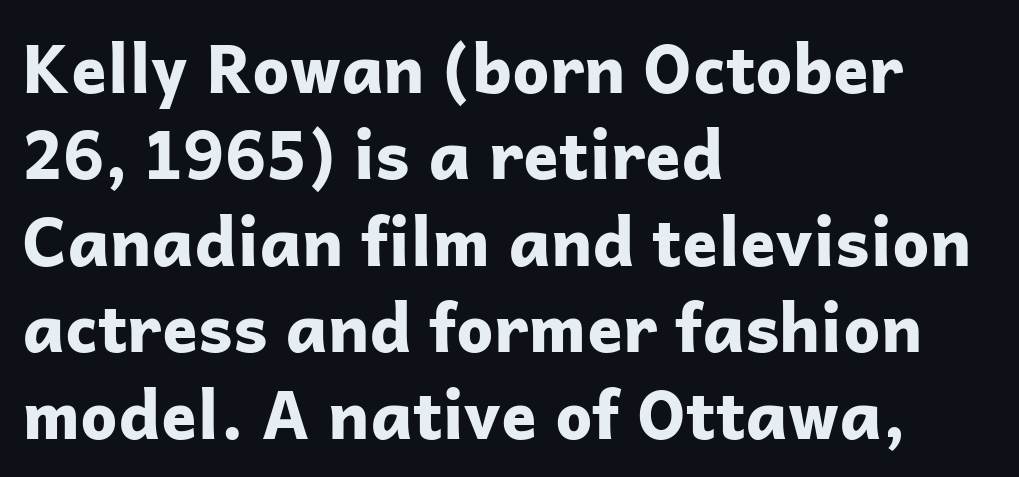
{"serif": "no", "italic": "no", "bold": "yes", "weight": "bold", "width": "normal", "stroke_contrast": "low", "x_height": "medium", "monospaced": "no", "underline": "no", "align": "left", "line_spacing": "normal", "line_spacing_ratio": 1.31, "letter_spacing": "normal", "letter_spacing_em": 0.0, "glyph_px": 66}
